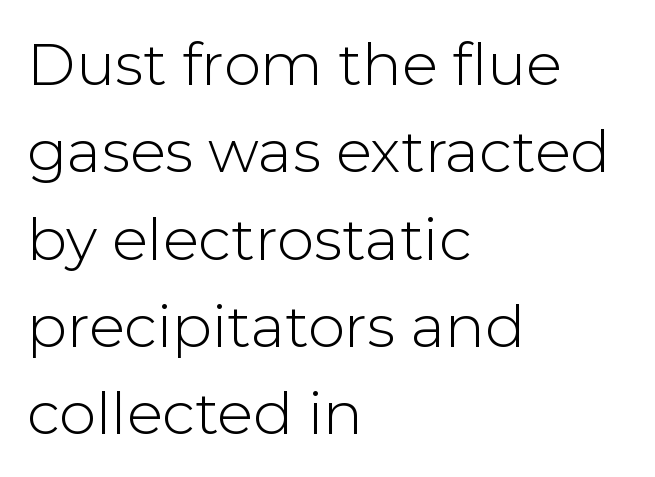
{"serif": "no", "italic": "no", "bold": "no", "weight": "light", "width": "normal", "stroke_contrast": "low", "x_height": "medium", "monospaced": "no", "underline": "no", "align": "left", "line_spacing": "normal", "line_spacing_ratio": 1.48, "letter_spacing": "normal", "letter_spacing_em": 0.0, "glyph_px": 59}
